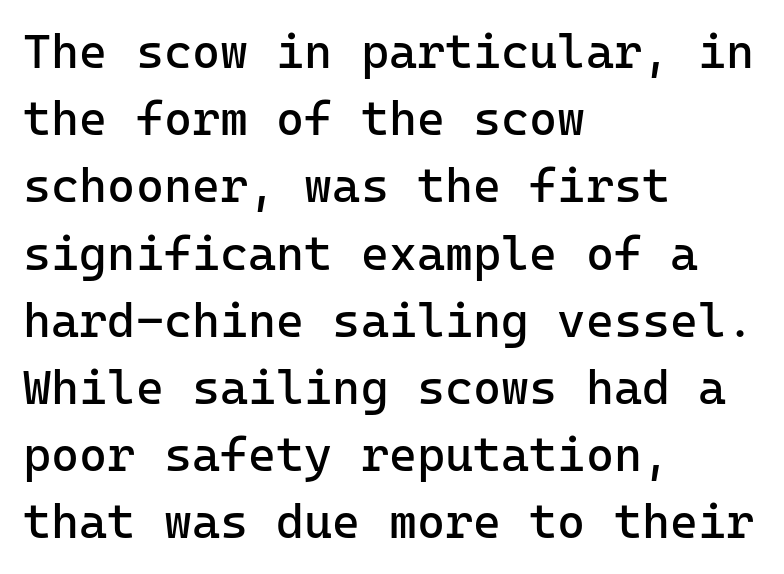
Teacher's note: observe the even left margin — that is flush-left alignment. Each new line begins a customary step beneath the previous one. Rendered with straight, roman letterforms. The type is set solid horizontally, with unmodified tracking. On a weight scale, this lands at 450 or below.
